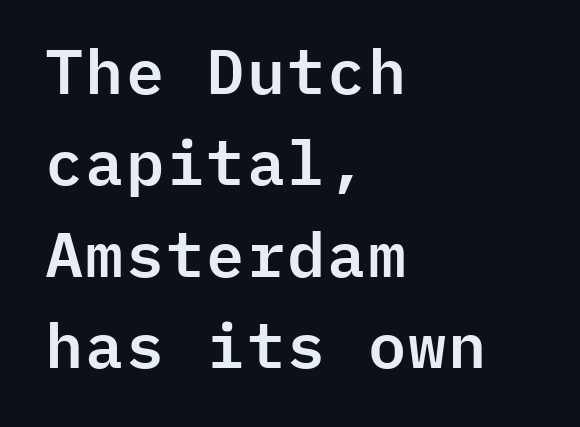
The horizontal fit of the characters is conventional and even. In CSS terms this would be text-align: left. The characters display no serif detailing; their extremities are plain. Rendered with straight, roman letterforms. Think of a typewriter: that constant character pitch is what you see here. Leading: standard.
